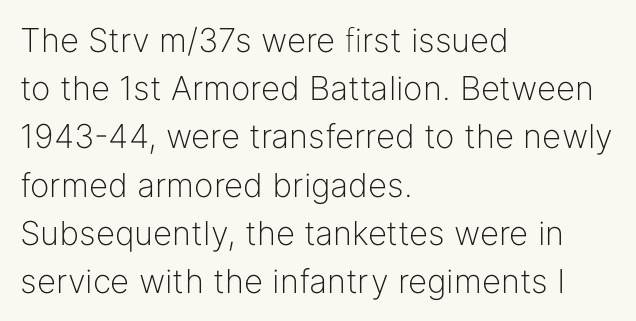
Q: Is the text bold? A: No.
Q: Is the text italic (slanted)? A: No, it is upright.
Q: Is the typeface a serif or a sans-serif typeface? A: Sans-serif.
Q: Is the text underlined? A: No.
Q: How is the paragraph aligned? A: Left-aligned.
Q: Is the spacing between letters normal or unusually wide? A: Normal.
Q: Is the spacing between lines tight, normal or loose? A: Normal.
Q: Width (condensed, normal, or wide)? A: Normal.
Q: Stroke contrast? A: Low.
Q: x-height? A: Medium.
Q: Monospaced? A: No.
